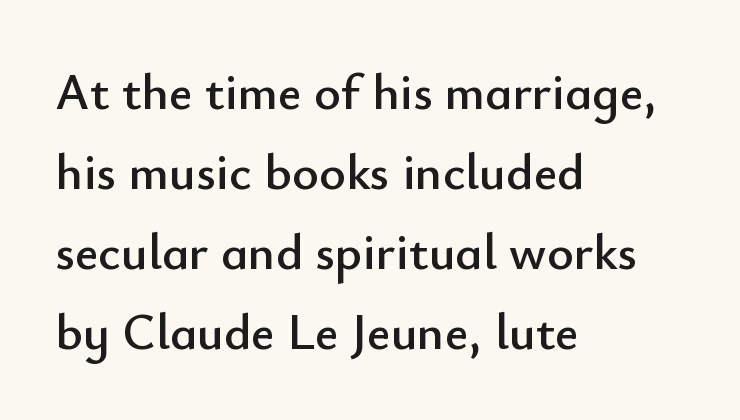
Q: Is the text italic (slanted)? A: No, it is upright.
Q: Is the typeface a serif or a sans-serif typeface? A: Sans-serif.
Q: Is the text underlined? A: No.
Q: How is the paragraph aligned? A: Left-aligned.
Q: Is the spacing between letters normal or unusually wide? A: Normal.
Q: Is the spacing between lines tight, normal or loose? A: Normal.
Q: Width (condensed, normal, or wide)? A: Normal.
Q: Stroke contrast? A: Low.
Q: x-height? A: Small.
Q: Monospaced? A: No.
